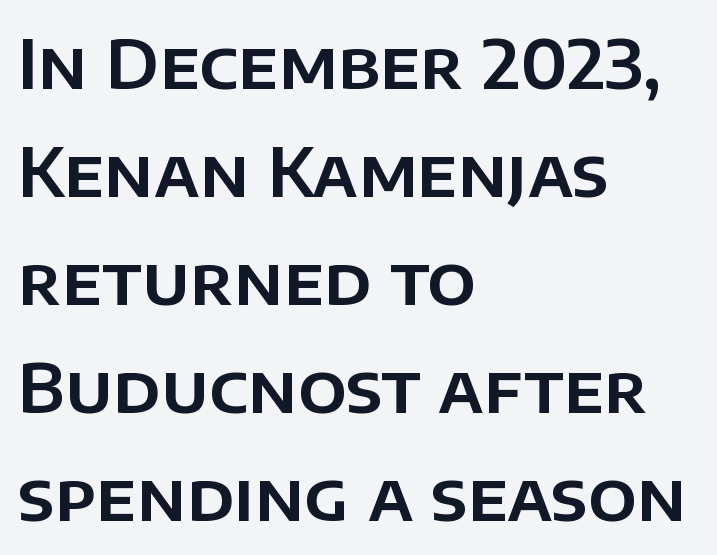
Interline gaps are of average width in this sample. This rendering leaves character spacing at its baseline value. Is there any slant? The stems are plumb. This rendering employs a face without finishing strokes, i.e., a sans-serif.
